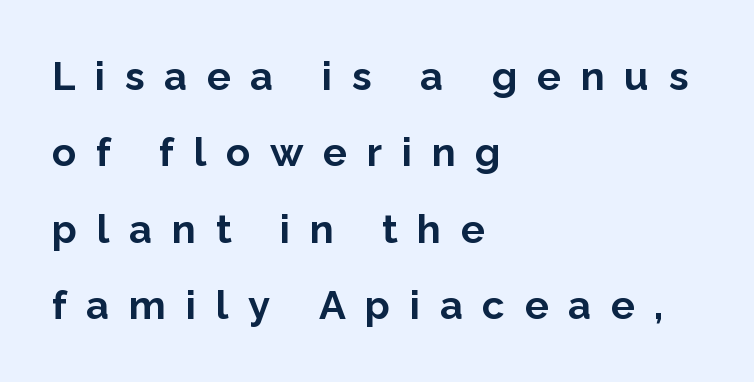
{"serif": "no", "italic": "no", "bold": "yes", "weight": "bold", "width": "normal", "stroke_contrast": "low", "x_height": "medium", "monospaced": "no", "underline": "no", "align": "left", "line_spacing": "loose", "line_spacing_ratio": 1.91, "letter_spacing": "wide", "letter_spacing_em": 0.49, "glyph_px": 40}
